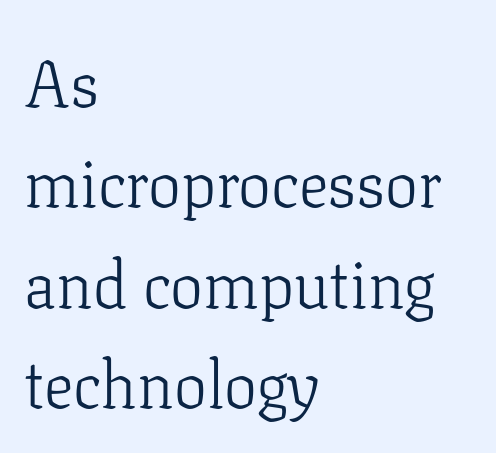
Rule under the text: the space is simply empty. The face used here is proportionally spaced, like ordinary book or web type. Leading matches the norm, producing a regular column. Line starts are locked; line ends wander. Vertical strokes here are truly vertical. On a weight scale, this lands at 450 or below.
